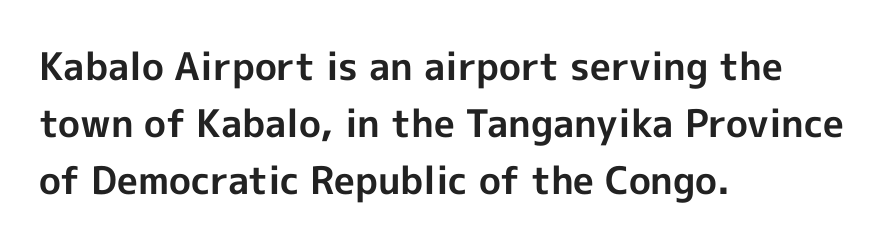
The image shows 38 px bold sans-serif type, upright; set left-aligned, normal line spacing (1.5x), normal letter spacing, not underlined; a medium x-height.
